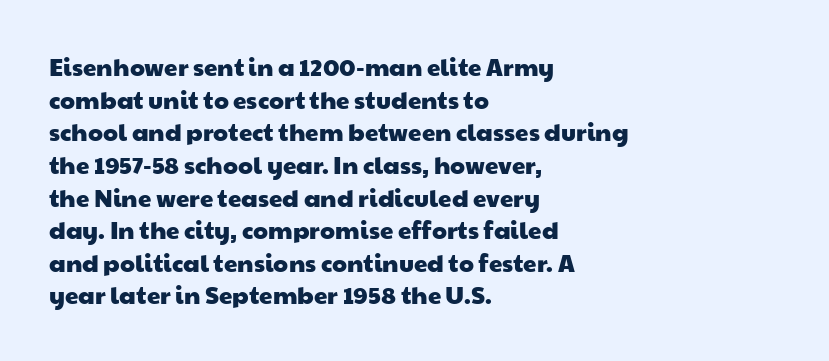
{"underline": "no", "align": "left", "line_spacing": "normal", "line_spacing_ratio": 1.36, "letter_spacing": "normal", "letter_spacing_em": 0.0, "glyph_px": 24}
